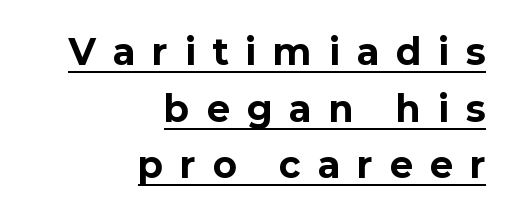
The image shows 35 px bold sans-serif type, upright; set right-aligned, normal line spacing (1.62x), unusually wide letter spacing (+0.5 em), underlined; low stroke contrast and a medium x-height.
